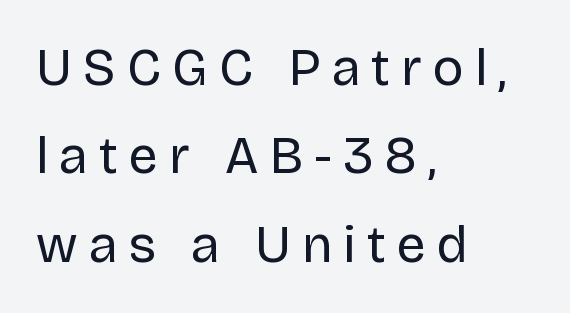
Q: Is the text bold? A: No.
Q: Is the text italic (slanted)? A: No, it is upright.
Q: Is the typeface a serif or a sans-serif typeface? A: Sans-serif.
Q: Is the text underlined? A: No.
Q: How is the paragraph aligned? A: Left-aligned.
Q: Is the spacing between letters normal or unusually wide? A: Unusually wide.
Q: Is the spacing between lines tight, normal or loose? A: Normal.
Q: Width (condensed, normal, or wide)? A: Normal.
Q: Stroke contrast? A: Low.
Q: x-height? A: Large.
Q: Monospaced? A: No.
